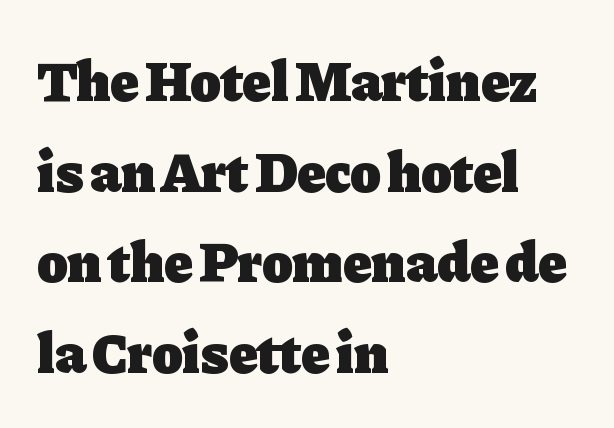
These lines keep a tight, regular rhythm from letter to letter. Summary of vertical rhythm: regular, with standard interline spacing. This is the regular roman posture of the typeface. Note the varied advance widths — an 'i' is clearly narrower than an 'm'.
